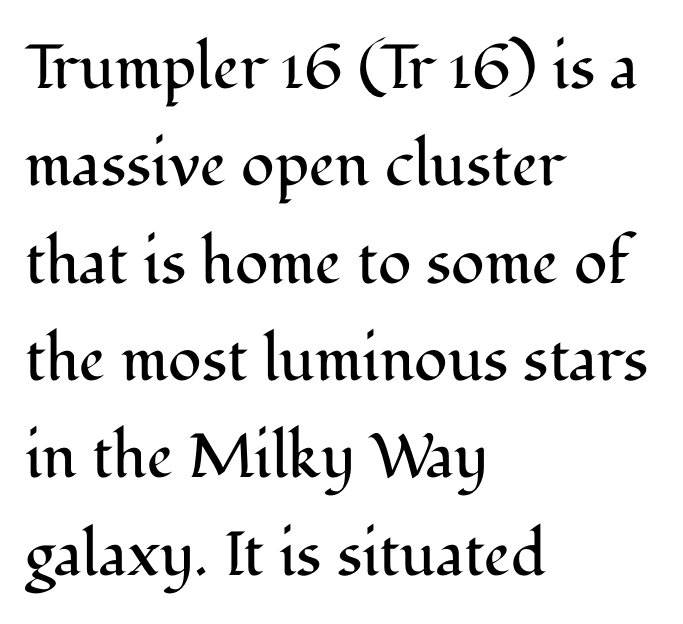
{"serif": "yes", "italic": "no", "bold": "no", "weight": "regular", "width": "normal", "stroke_contrast": "medium", "x_height": "medium", "monospaced": "no", "underline": "no", "align": "left", "line_spacing": "normal", "line_spacing_ratio": 1.57, "letter_spacing": "normal", "letter_spacing_em": 0.0, "glyph_px": 62}
